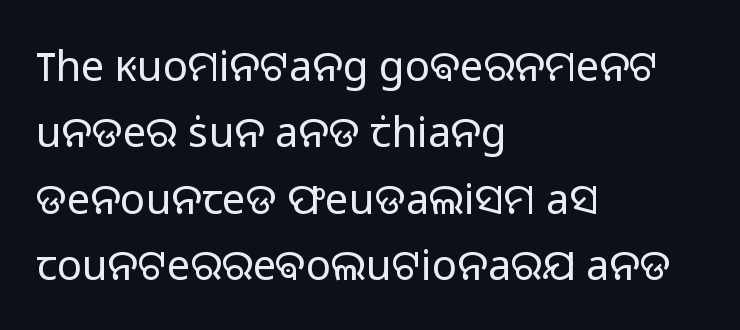
The image shows 42 px light sans-serif type, upright; set left-aligned, normal line spacing (1.58x), normal letter spacing, not underlined; low stroke contrast and a medium x-height.
